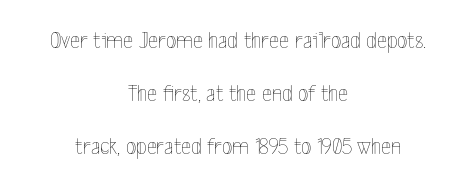
Q: Is the text bold? A: No.
Q: Is the text italic (slanted)? A: No, it is upright.
Q: Is the text underlined? A: No.
Q: How is the paragraph aligned? A: Centered.
Q: Is the spacing between letters normal or unusually wide? A: Normal.
Q: Is the spacing between lines tight, normal or loose? A: Loose.
